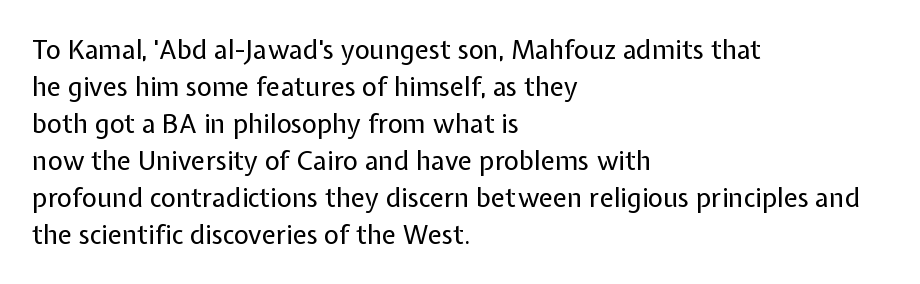
Q: Is the text bold? A: No.
Q: Is the text italic (slanted)? A: No, it is upright.
Q: Is the text underlined? A: No.
Q: How is the paragraph aligned? A: Left-aligned.
Q: Is the spacing between letters normal or unusually wide? A: Normal.
Q: Is the spacing between lines tight, normal or loose? A: Normal.
